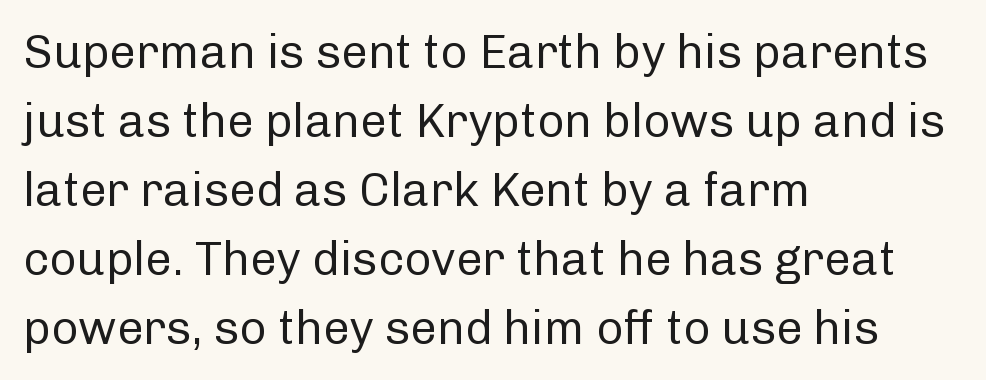
Q: Is the text bold? A: No.
Q: Is the text italic (slanted)? A: No, it is upright.
Q: Is the typeface a serif or a sans-serif typeface? A: Sans-serif.
Q: Is the text underlined? A: No.
Q: How is the paragraph aligned? A: Left-aligned.
Q: Is the spacing between letters normal or unusually wide? A: Normal.
Q: Is the spacing between lines tight, normal or loose? A: Normal.
Q: Width (condensed, normal, or wide)? A: Normal.
Q: Stroke contrast? A: Low.
Q: x-height? A: Medium.
Q: Monospaced? A: No.
